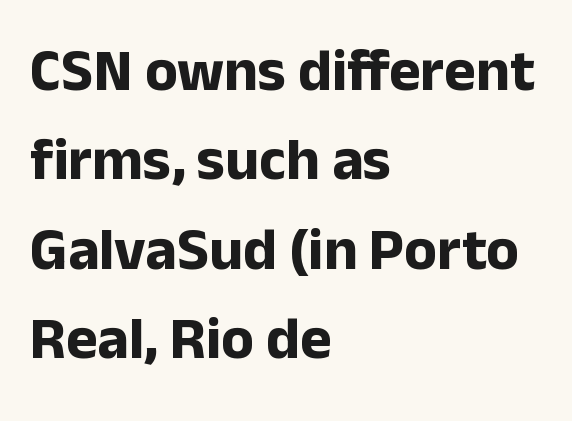
The letters advance in unequal steps, a hallmark of proportional type. Each new line begins a customary step beneath the previous one. Posture: vertical. A clean baseline with only descenders dipping below it. Compared with an ordinary text face, these strokes are far heavier — a full bold.
